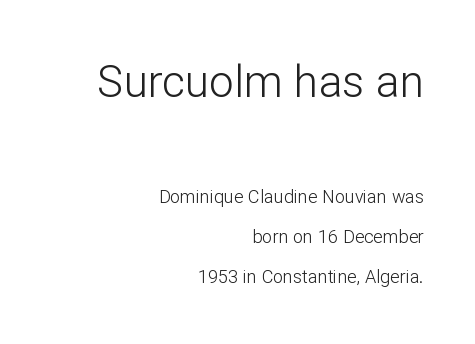
{"serif": "no", "italic": "no", "bold": "no", "weight": "light", "width": "normal", "stroke_contrast": "low", "x_height": "medium", "monospaced": "no", "underline": "no", "align": "right", "line_spacing": "loose", "line_spacing_ratio": 2.22, "letter_spacing": "normal", "letter_spacing_em": 0.0, "larger_block": "first", "size_ratio": 2.44, "glyph_px": 44}
